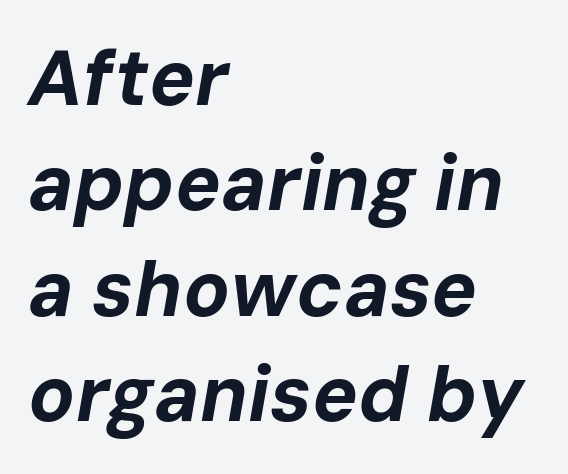
{"italic": "yes", "lean": "right", "slant_degrees": 10, "bold": "yes", "weight": "bold", "width": "normal", "stroke_contrast": "low", "x_height": "medium", "monospaced": "no", "underline": "no", "align": "left", "line_spacing": "normal", "line_spacing_ratio": 1.37, "letter_spacing": "normal", "letter_spacing_em": 0.0, "glyph_px": 77}
